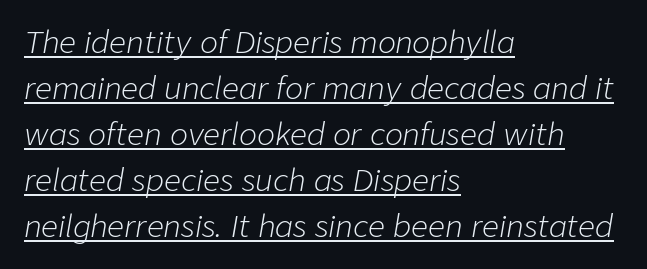
This rendering leaves character spacing at its baseline value. This rendering uses left alignment, leaving the right contour irregular. These glyphs show unthickened strokes, regular width or finer. Quick note: interline space is typical. The words here are underlined.
